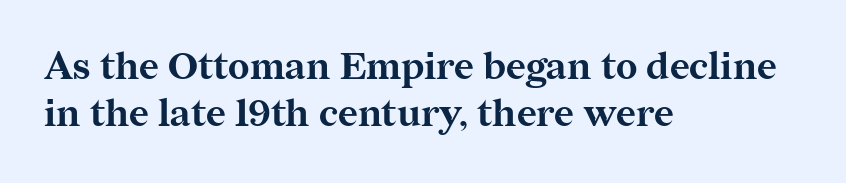
A normal amount of white space separates one row of letters from the next. Do the characters align in a grid? No, the font is proportional. Just letters on the line, the space beneath them empty. The lines are quadded left.
